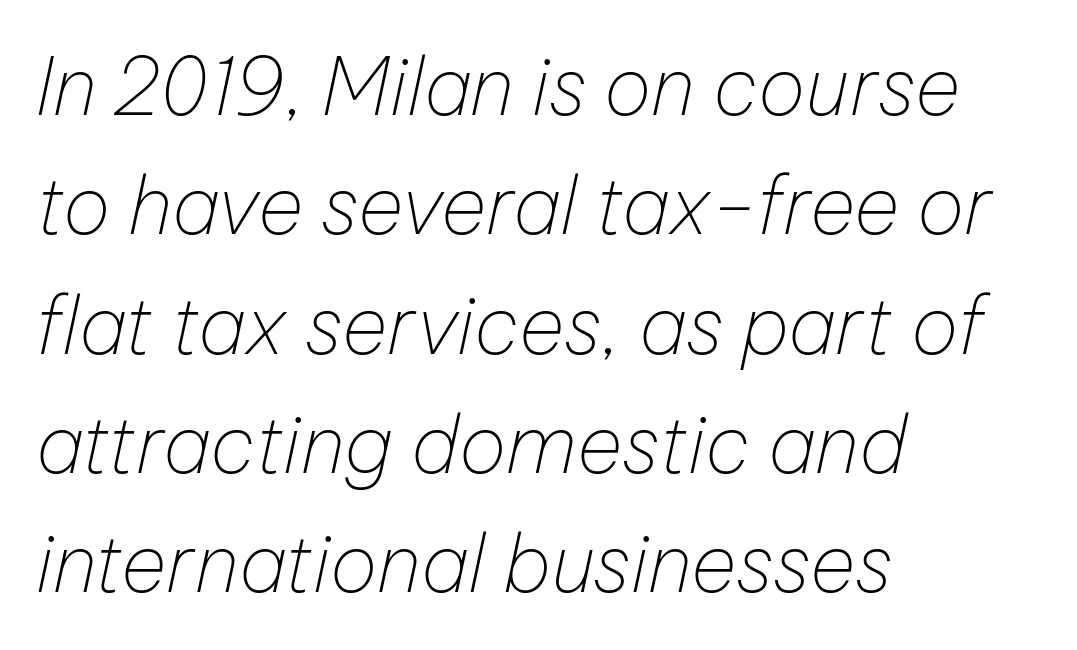
Q: Is the text bold? A: No.
Q: Is the text italic (slanted)? A: Yes, it leans right by about 12 degrees.
Q: Is the text underlined? A: No.
Q: How is the paragraph aligned? A: Left-aligned.
Q: Is the spacing between letters normal or unusually wide? A: Normal.
Q: Is the spacing between lines tight, normal or loose? A: Normal.
Q: Width (condensed, normal, or wide)? A: Normal.
Q: Stroke contrast? A: Low.
Q: x-height? A: Medium.
Q: Monospaced? A: No.
